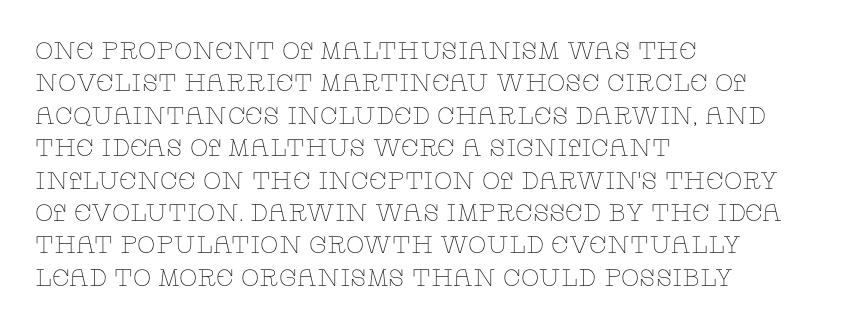
The typesetter chose a ragged-right arrangement here. In terms of letterspacing, this is plain default setting. Descenders hang freely into open space. A typesetter would call this leading conventional body-copy spacing. Stems and bowls with no extra thickness — not bold.
